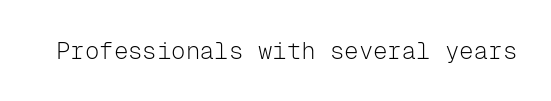
Only glyphs here, with clear space below each row. Notice how the stems are strictly vertical — no italics here. Between one letter and the next there's only the usual sliver of space. Is this a heavy cut? Hardly; it is regular or lighter.
